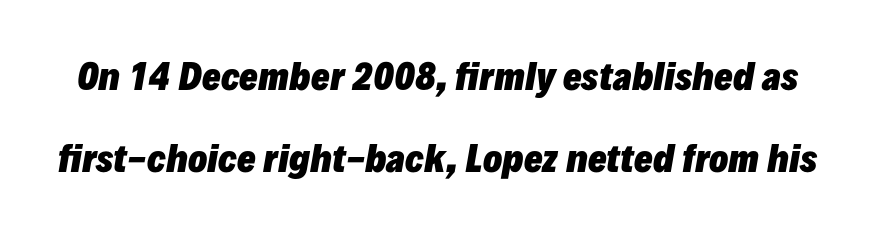
Successive baselines arrive slowly, with a big drop between each. The letterforms sit shoulder to shoulder at normal distance. The font is running at its bold setting. Italic: yes, the glyphs are oblique. Unmarked baselines from the first word to the last. Spacing verdict: proportional, widths tailored to each character.
